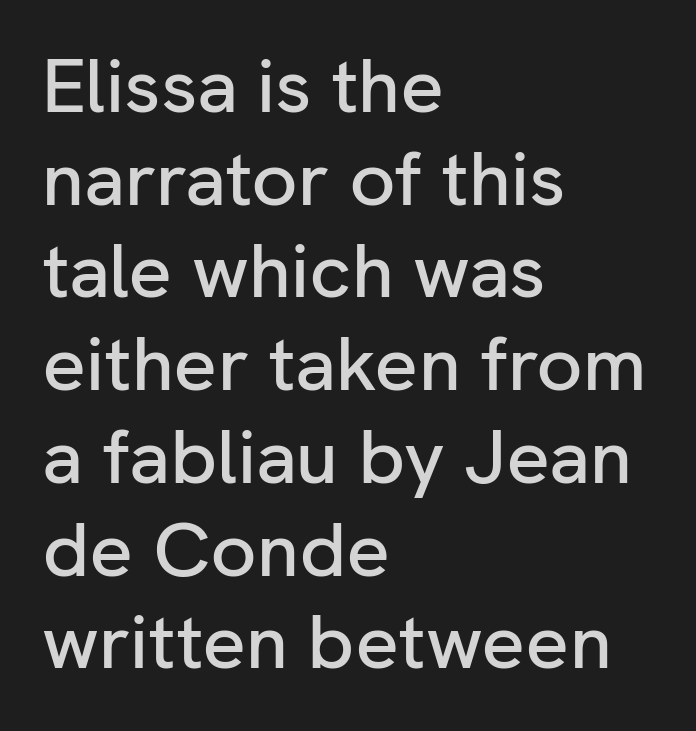
Q: Is the text italic (slanted)? A: No, it is upright.
Q: Is the typeface a serif or a sans-serif typeface? A: Sans-serif.
Q: Is the text underlined? A: No.
Q: How is the paragraph aligned? A: Left-aligned.
Q: Is the spacing between letters normal or unusually wide? A: Normal.
Q: Width (condensed, normal, or wide)? A: Normal.
Q: Stroke contrast? A: Low.
Q: x-height? A: Medium.
Q: Monospaced? A: No.
